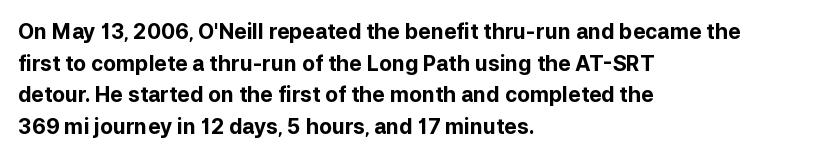
This is roman type, the default non-slanted kind. Observe the ordinary spacing: letters are neighbours, not strangers. The space between consecutive lines is moderate. Leftover space on each line is placed entirely after the last word. The string is rendered with underlining switched off. What weight is shown? A full bold with thick strokes.
